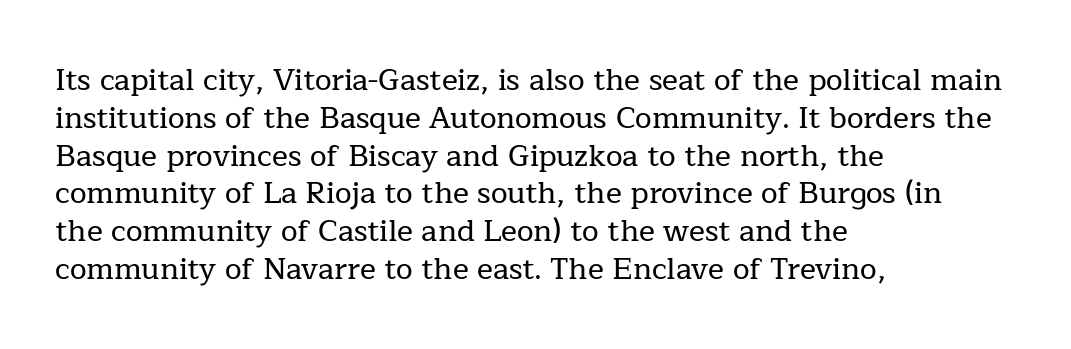
The image shows 30 px serif type, upright; set left-aligned, normal line spacing (1.26x), normal letter spacing, not underlined; low stroke contrast and a medium x-height.
